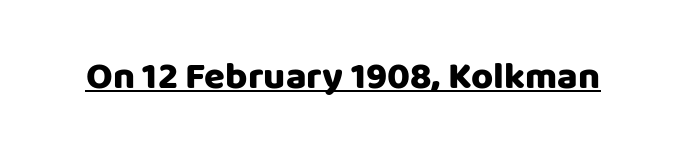
Think of a printed novel: that variable character pitch is what you see here. Posture: straight, roman, zero tilt. The passage shown is underscored from start to finish. The type is set solid horizontally, with unmodified tracking. The typesetting leans heavy: a genuine bold.
